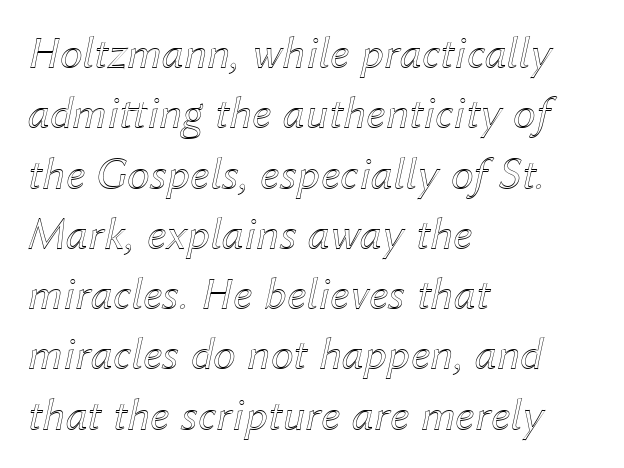
Q: Is the text italic (slanted)? A: Yes, it leans right by about 12 degrees.
Q: Is the text underlined? A: No.
Q: How is the paragraph aligned? A: Left-aligned.
Q: Is the spacing between letters normal or unusually wide? A: Normal.
Q: Is the spacing between lines tight, normal or loose? A: Normal.
Q: Width (condensed, normal, or wide)? A: Normal.
Q: x-height? A: Medium.
Q: Monospaced? A: No.
